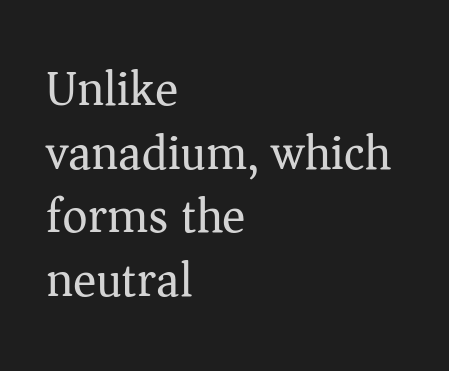
Q: Is the text bold? A: No.
Q: Is the text italic (slanted)? A: No, it is upright.
Q: Is the typeface a serif or a sans-serif typeface? A: Serif.
Q: Is the text underlined? A: No.
Q: How is the paragraph aligned? A: Left-aligned.
Q: Is the spacing between letters normal or unusually wide? A: Normal.
Q: Is the spacing between lines tight, normal or loose? A: Normal.
Q: Width (condensed, normal, or wide)? A: Normal.
Q: Stroke contrast? A: Medium.
Q: x-height? A: Medium.
Q: Monospaced? A: No.
